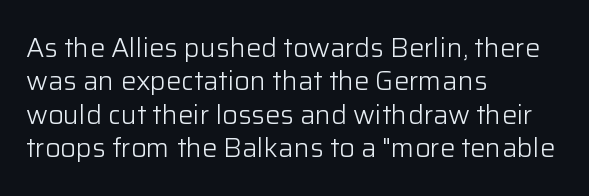
The image shows 27 px text type, upright; set left-aligned, line spacing 1.24x, normal letter spacing, not underlined.
